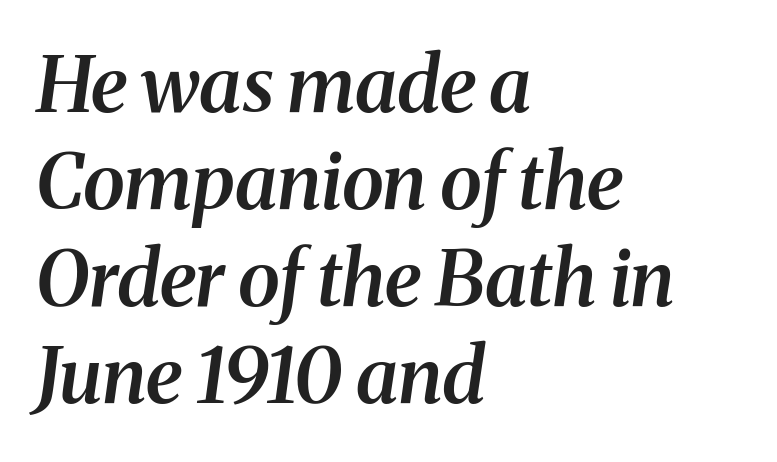
The image shows 77 px semibold serif type, italic (leaning right); set left-aligned, normal line spacing (1.26x), normal letter spacing, not underlined; medium stroke contrast and a medium x-height.
